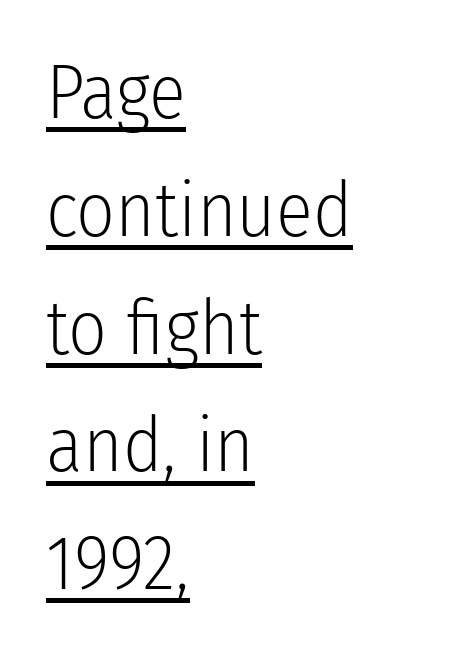
The image shows 76 px light, condensed sans-serif type, upright; set left-aligned, normal line spacing (1.55x), normal letter spacing, underlined; low stroke contrast and a medium x-height.
